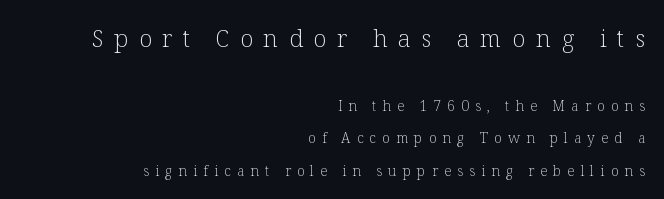
Notice the wide empty band between every row — that's loose leading. Is the type heavy? It reads as light-to-regular instead. The strip under each line holds only bare page. Each line ends at the same right margin while the left side varies. Does extra space separate the letters? Yes, quite a lot of it.
